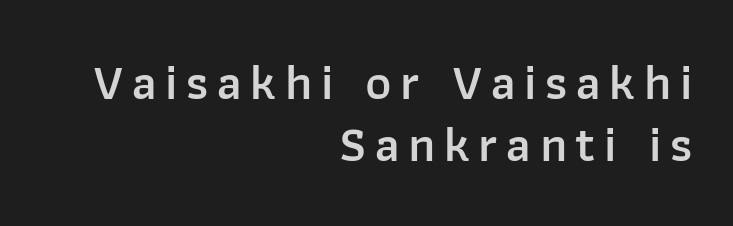
Quick note: interline space is typical. Typographic density is moderately raised because the face is semibold. Decoration check: the copy has no underline. The rendering uses natural spacing where letterforms have individual widths. Each line ends at the same right margin while the left side varies. A sans-serif font was chosen for this passage.
